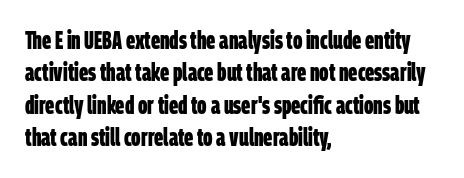
Quick note: interline space is typical. The letters sit at their default tracking, neither squeezed nor spread. Glance below the letters and you will spot only blank space. Bold? Absolutely — the strokes are thick and heavy. These lines stack with their left ends in a neat column.
